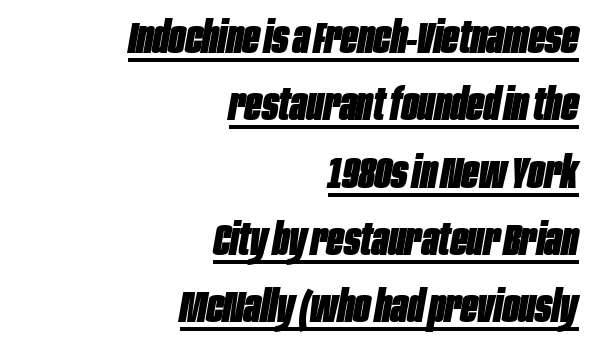
Q: Is the text bold? A: Yes.
Q: Is the text italic (slanted)? A: Yes, it leans right by about 10 degrees.
Q: Is the text underlined? A: Yes.
Q: How is the paragraph aligned? A: Right-aligned.
Q: Is the spacing between letters normal or unusually wide? A: Normal.
Q: Is the spacing between lines tight, normal or loose? A: Normal.
Q: Width (condensed, normal, or wide)? A: Condensed.
Q: Stroke contrast? A: Low.
Q: x-height? A: Large.
Q: Monospaced? A: No.
